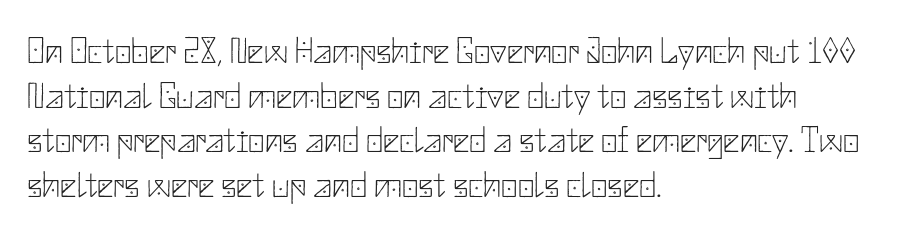
Q: Is the text bold? A: No.
Q: Is the text italic (slanted)? A: No, it is upright.
Q: Is the typeface a serif or a sans-serif typeface? A: Sans-serif.
Q: Is the text underlined? A: No.
Q: How is the paragraph aligned? A: Left-aligned.
Q: Is the spacing between letters normal or unusually wide? A: Normal.
Q: Width (condensed, normal, or wide)? A: Normal.
Q: Stroke contrast? A: Low.
Q: x-height? A: Small.
